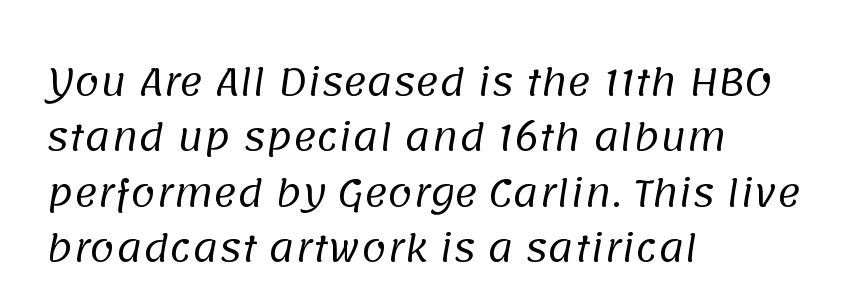
Q: Is the text bold? A: No.
Q: Is the typeface a serif or a sans-serif typeface? A: Sans-serif.
Q: Is the text underlined? A: No.
Q: How is the paragraph aligned? A: Left-aligned.
Q: Is the spacing between letters normal or unusually wide? A: Normal.
Q: Is the spacing between lines tight, normal or loose? A: Normal.
Q: Width (condensed, normal, or wide)? A: Normal.
Q: Stroke contrast? A: Low.
Q: x-height? A: Large.
Q: Monospaced? A: No.
